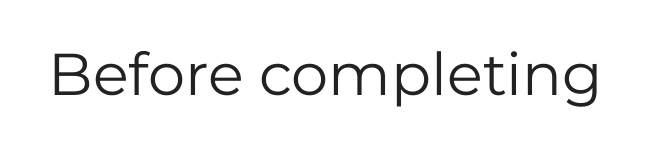
The image shows 59 px regular-weight sans-serif type, upright; set normal letter spacing, not underlined; low stroke contrast and a medium x-height.
